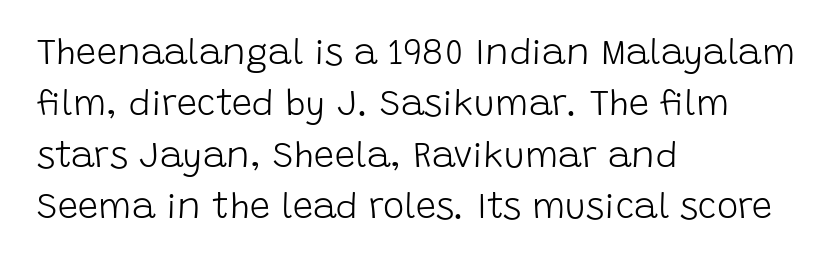
{"serif": "no", "italic": "no", "bold": "no", "weight": "light", "width": "normal", "stroke_contrast": "low", "x_height": "large", "monospaced": "no", "underline": "no", "align": "left", "line_spacing": "normal", "line_spacing_ratio": 1.43, "letter_spacing": "normal", "letter_spacing_em": 0.0, "glyph_px": 36}
